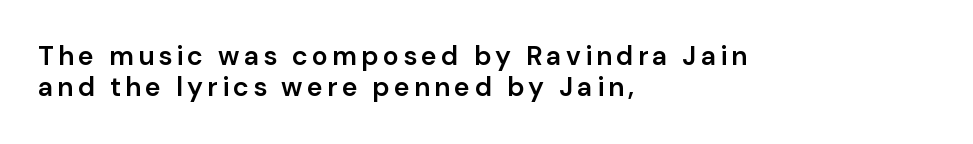
Q: Is the text bold? A: Semi-bold.
Q: Is the text italic (slanted)? A: No, it is upright.
Q: Is the text underlined? A: No.
Q: How is the paragraph aligned? A: Left-aligned.
